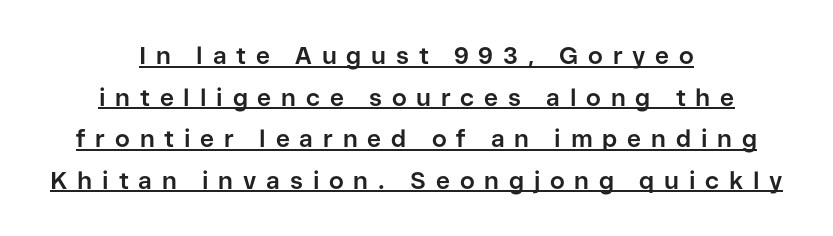
The letterforms stand isolated, each surrounded by extra space. Decoration check: the copy is underlined. Style check: upright. You'd pick this weight for a headline — it's a proper bold.
